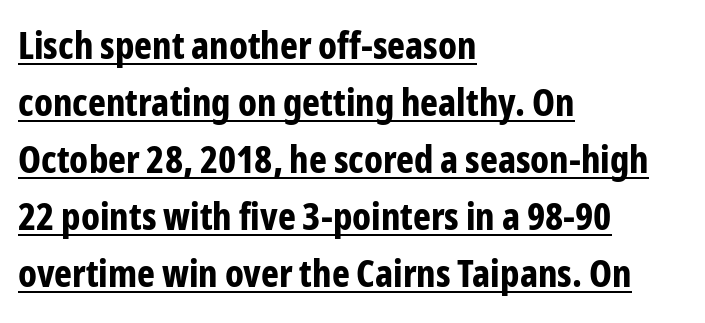
The image shows 38 px bold, condensed sans-serif type, upright; set left-aligned, normal line spacing (1.5x), normal letter spacing, underlined; low stroke contrast and a medium x-height.
